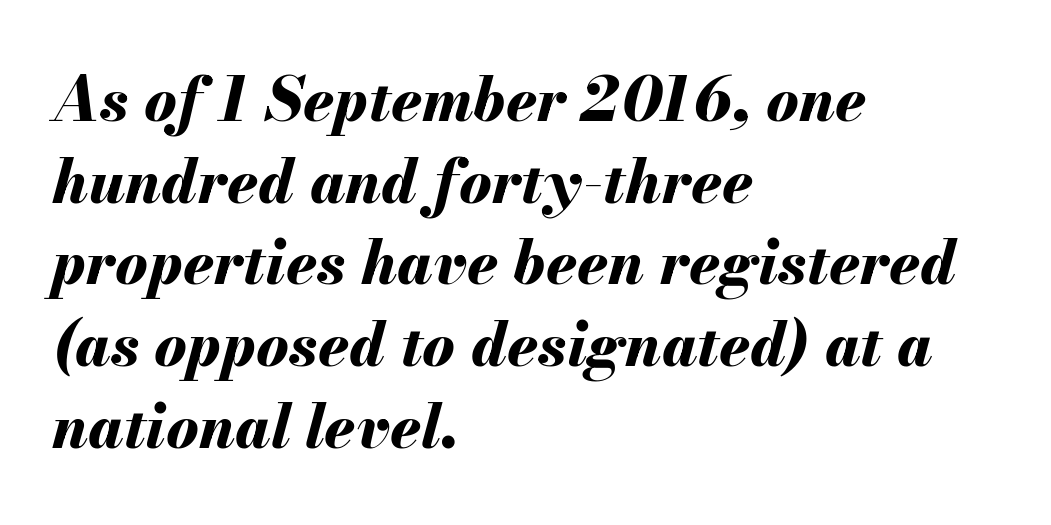
{"italic": "yes", "lean": "right", "slant_degrees": 13, "bold": "yes", "weight": "bold", "width": "normal", "stroke_contrast": "medium", "x_height": "small", "monospaced": "no", "underline": "no", "align": "left", "line_spacing": "normal", "line_spacing_ratio": 1.34, "letter_spacing": "normal", "letter_spacing_em": 0.0, "glyph_px": 61}
